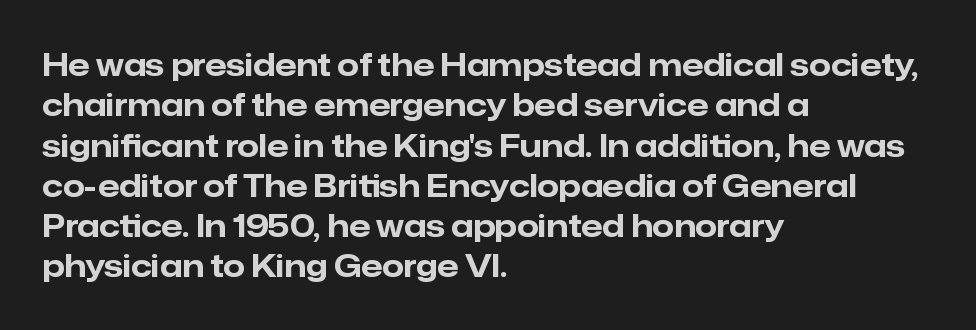
{"serif": "no", "italic": "no", "bold": "yes", "weight": "bold", "width": "normal", "stroke_contrast": "low", "x_height": "medium", "monospaced": "no", "underline": "no", "align": "left", "line_spacing": "normal", "line_spacing_ratio": 1.3, "letter_spacing": "normal", "letter_spacing_em": 0.0, "glyph_px": 31}
